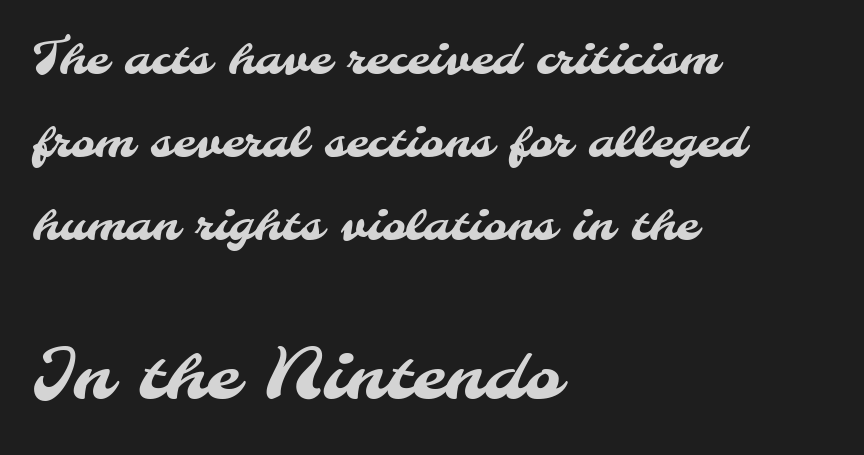
Which margin do the lines hug? The left one — the right edge is uneven. The composition opens small and finishes big. Check under the words: just untouched page. The text was rendered using a sans face with plain stroke endings. You could not count columns in this text — the font is proportionally spaced.
